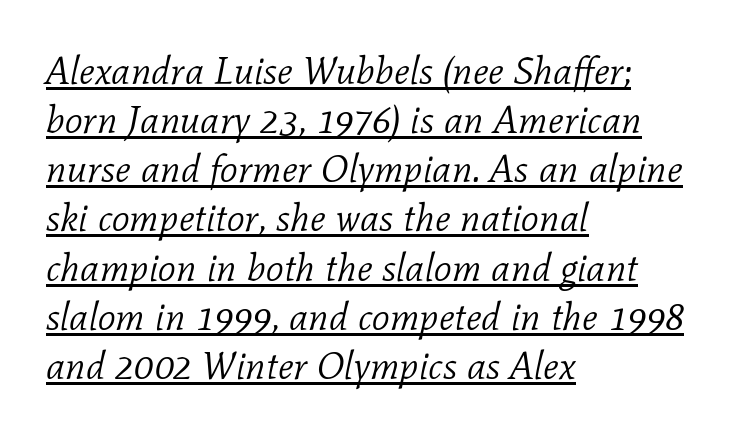
No letter is thick-stroked: the sample isn't bold. Caption: lettering with a line underneath. There's an unmistakable incline to the writing here. Does the leading feel generous? No, just average.
